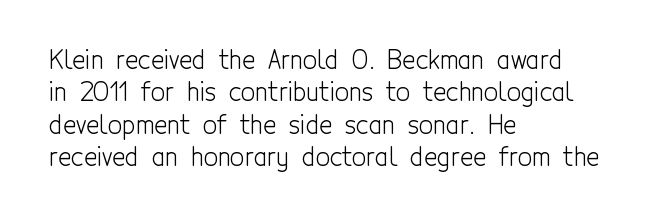
{"italic": "no", "bold": "no", "underline": "no", "align": "left", "line_spacing": "normal", "line_spacing_ratio": 1.3, "letter_spacing": "normal", "letter_spacing_em": 0.0, "glyph_px": 25}
